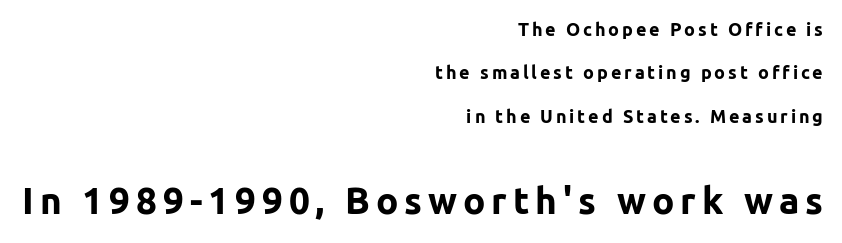
A roman cut, with each character standing at attention. The rendering uses natural spacing where letterforms have individual widths. Check where the strokes stop: nothing finishes them off — pure sans. If you drew a ruler down the right edge, every line would touch it. Chunky letters — that's bold for sure. The space between consecutive lines is lavish.
